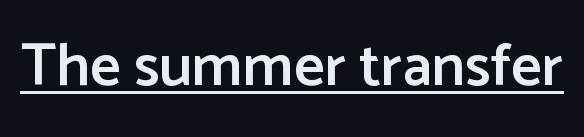
The face used here is rendered with its standard letterfit. The specimen includes a rule beneath the text block's lines. Notice how the stems are strictly vertical — no italics here. Unlike a traditional serif, this face leaves its strokes unadorned. Varying glyph widths throughout — classic text-font behaviour. Notice the strokes are somewhat thickened but not fully heavy: this is a semibold.
